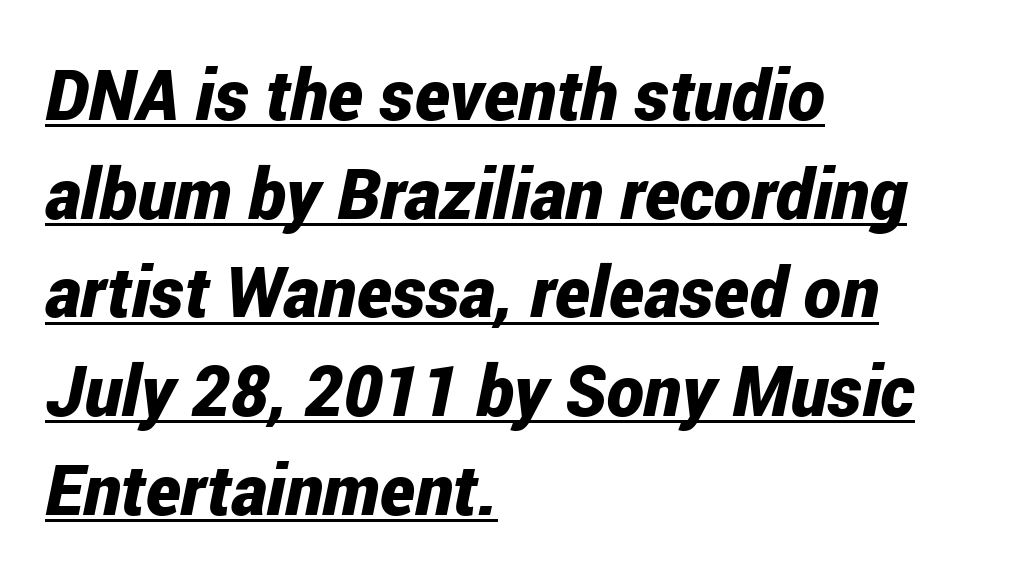
Q: Is the text bold? A: Yes.
Q: Is the text italic (slanted)? A: Yes, it leans right by about 12 degrees.
Q: Is the text underlined? A: Yes.
Q: How is the paragraph aligned? A: Left-aligned.
Q: Is the spacing between letters normal or unusually wide? A: Normal.
Q: Is the spacing between lines tight, normal or loose? A: Normal.
Q: Width (condensed, normal, or wide)? A: Condensed.
Q: Stroke contrast? A: Low.
Q: x-height? A: Medium.
Q: Monospaced? A: No.
